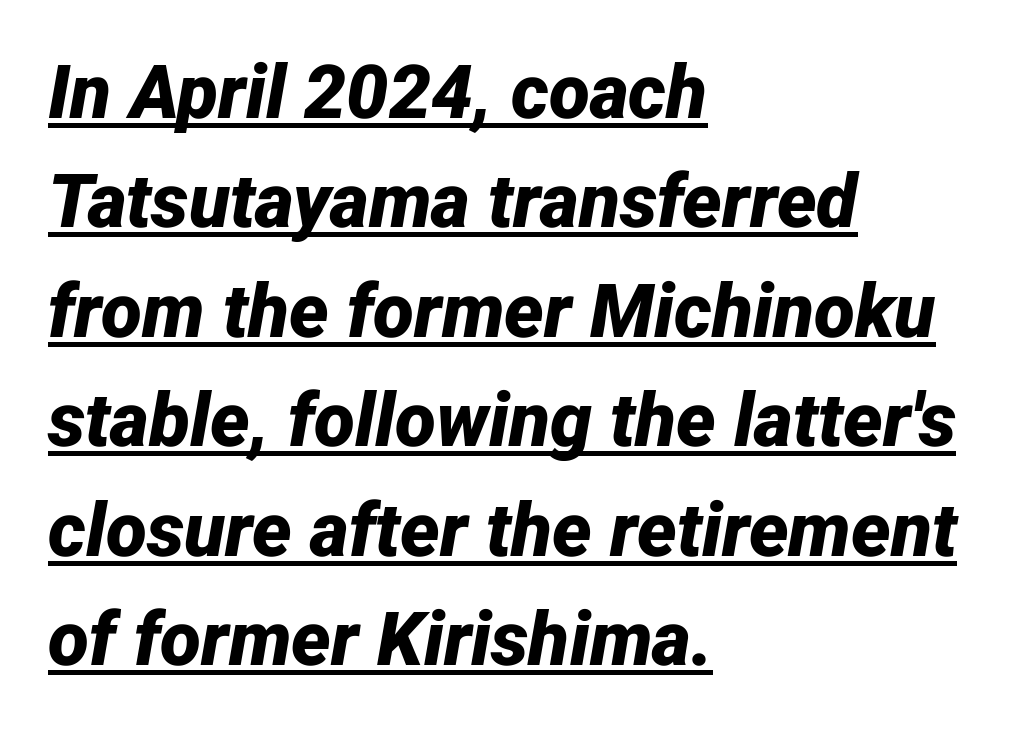
Each new line begins a customary step beneath the previous one. The face used here is proportionally spaced, like ordinary book or web type. Chunky letters — that's bold for sure. Yep, that's italic — everything's leaning. Quick note: underline on.
